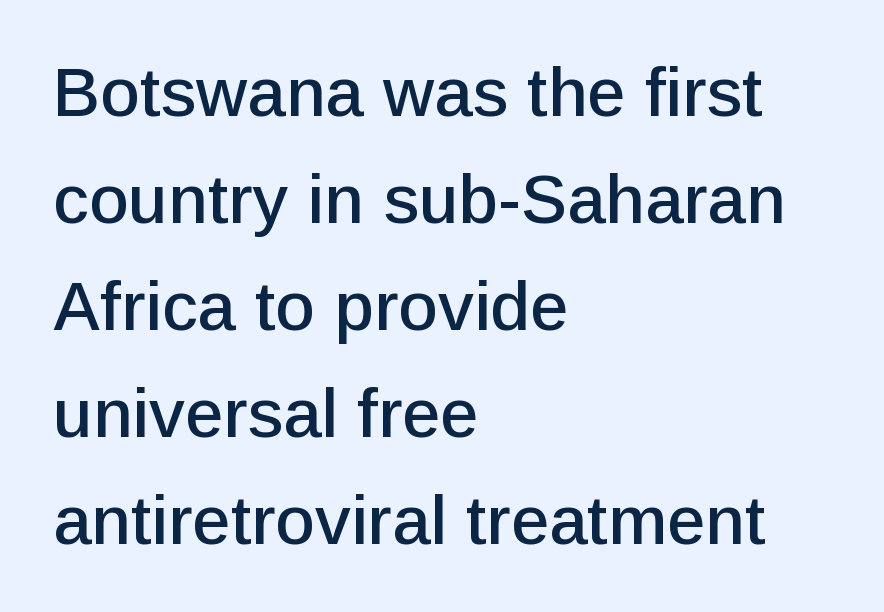
{"serif": "no", "italic": "no", "width": "normal", "stroke_contrast": "low", "x_height": "medium", "monospaced": "no", "underline": "no", "align": "left", "line_spacing": "normal", "line_spacing_ratio": 1.55, "letter_spacing": "normal", "letter_spacing_em": 0.0, "glyph_px": 69}
